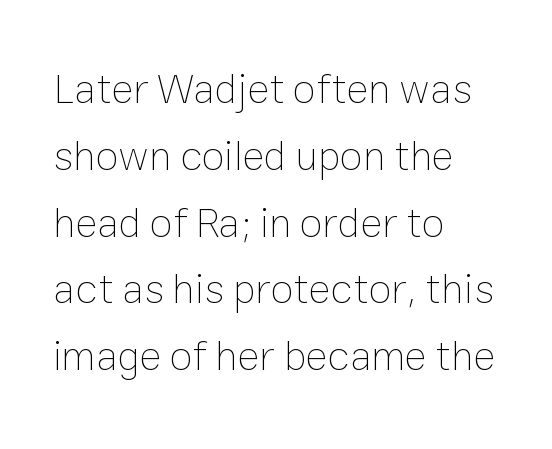
{"italic": "no", "bold": "no", "weight": "thin", "width": "normal", "stroke_contrast": "low", "x_height": "medium", "monospaced": "no", "underline": "no", "align": "left", "line_spacing": "normal", "line_spacing_ratio": 1.59, "letter_spacing": "normal", "letter_spacing_em": 0.0, "glyph_px": 42}
